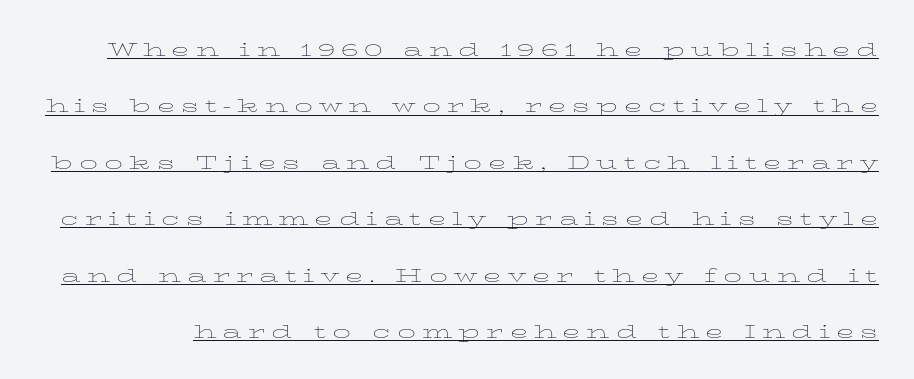
{"italic": "no", "bold": "no", "underline": "yes", "line_spacing": "loose", "line_spacing_ratio": 2.35, "letter_spacing": "wide", "letter_spacing_em": 0.25, "glyph_px": 24}
